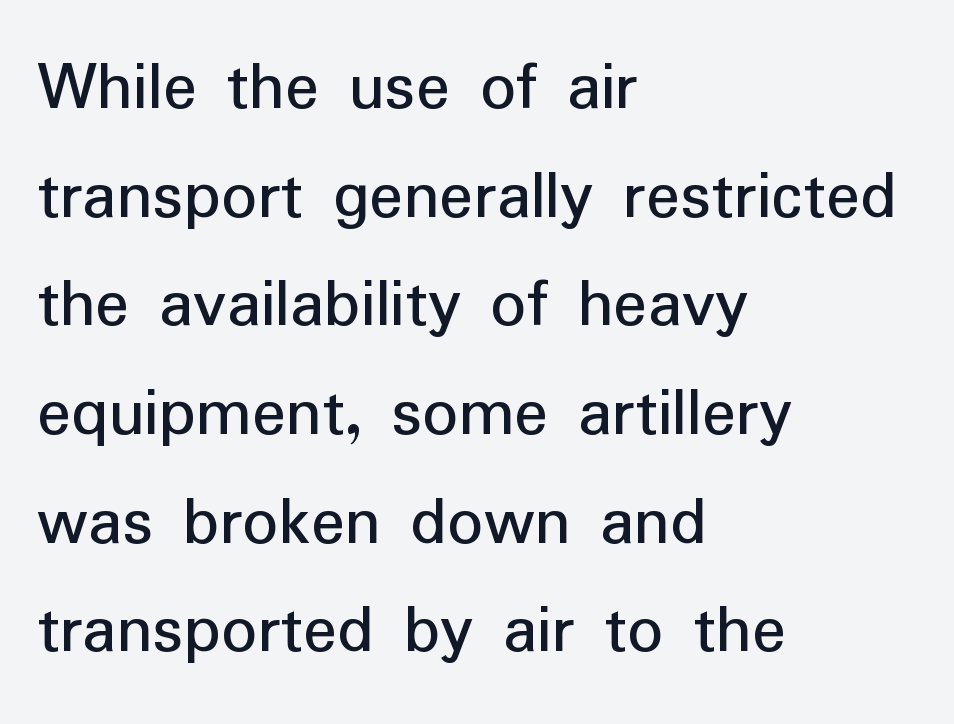
Q: Is the text bold? A: No.
Q: Is the text italic (slanted)? A: No, it is upright.
Q: Is the typeface a serif or a sans-serif typeface? A: Sans-serif.
Q: Is the text underlined? A: No.
Q: How is the paragraph aligned? A: Left-aligned.
Q: Is the spacing between letters normal or unusually wide? A: Normal.
Q: Is the spacing between lines tight, normal or loose? A: Normal.
Q: Width (condensed, normal, or wide)? A: Normal.
Q: Stroke contrast? A: Low.
Q: x-height? A: Medium.
Q: Monospaced? A: No.
